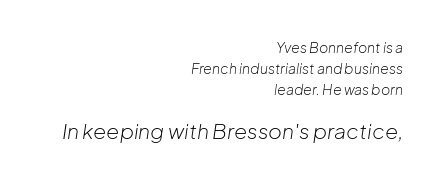
Italic: yes, the glyphs are oblique. Line spacing here is normal. Ink coverage per letter is moderate at most. The second block has been scaled up relative to the first. Caption: standard tracking, unaltered.
